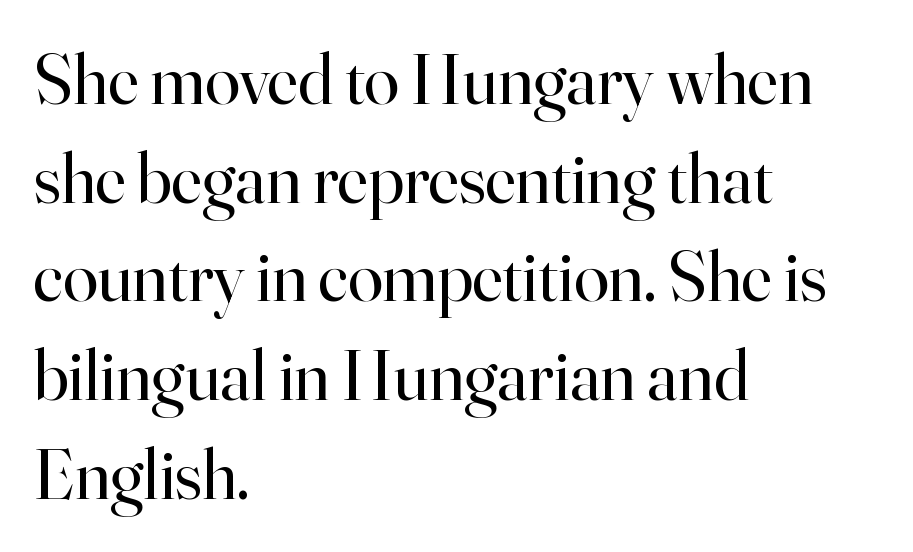
The image shows 71 px regular-weight serif type, upright; set left-aligned, normal line spacing (1.39x), normal letter spacing, not underlined; high stroke contrast and a small x-height.
